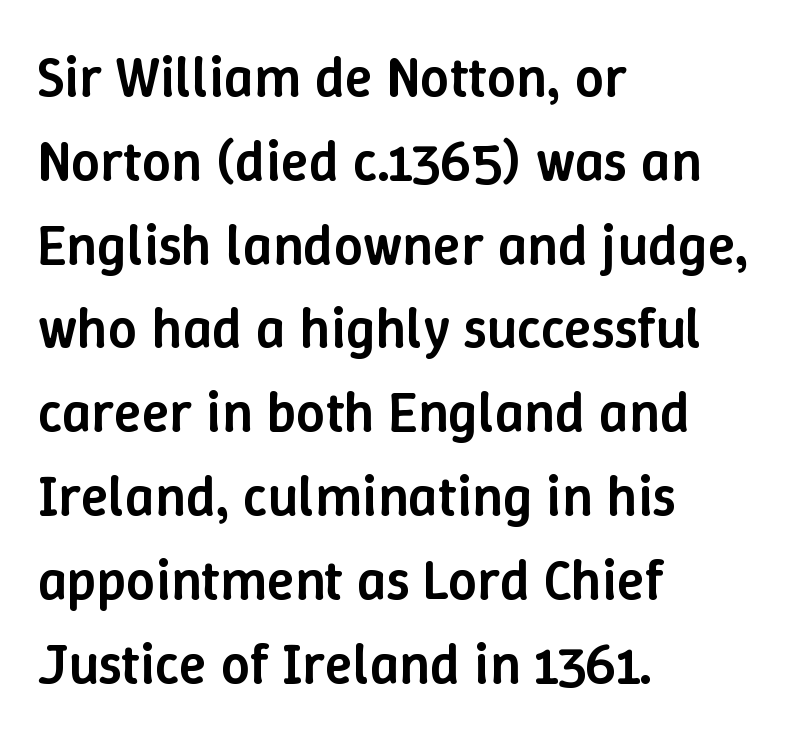
The image shows 57 px semibold type, upright; set left-aligned, normal line spacing (1.47x), normal letter spacing, not underlined; low stroke contrast and a medium x-height.
